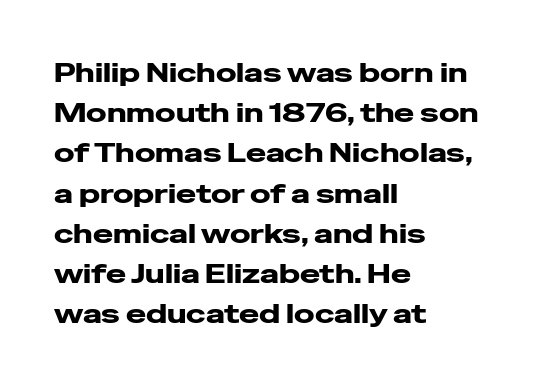
Q: Is the text bold? A: Yes.
Q: Is the text italic (slanted)? A: No, it is upright.
Q: Is the text underlined? A: No.
Q: How is the paragraph aligned? A: Left-aligned.
Q: Is the spacing between letters normal or unusually wide? A: Normal.
Q: Is the spacing between lines tight, normal or loose? A: Normal.
